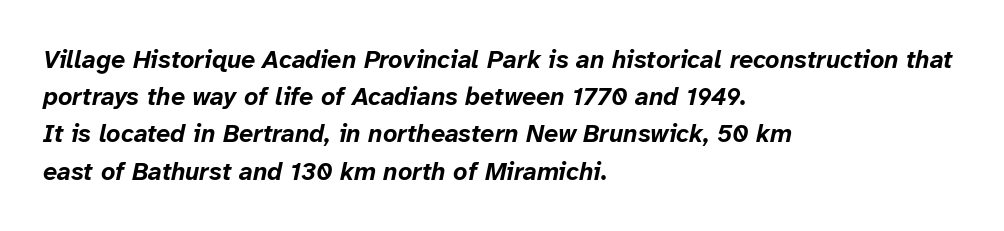
Q: Is the text bold? A: Yes.
Q: Is the text italic (slanted)? A: Yes, it leans right by about 12 degrees.
Q: Is the text underlined? A: No.
Q: How is the paragraph aligned? A: Left-aligned.
Q: Is the spacing between letters normal or unusually wide? A: Normal.
Q: Is the spacing between lines tight, normal or loose? A: Normal.
